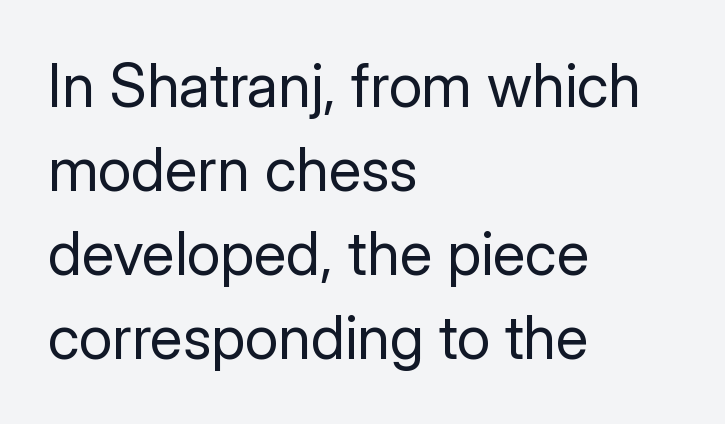
The image shows 60 px regular-weight sans-serif type, upright; set left-aligned, normal line spacing (1.4x), normal letter spacing, not underlined; low stroke contrast and a medium x-height.
